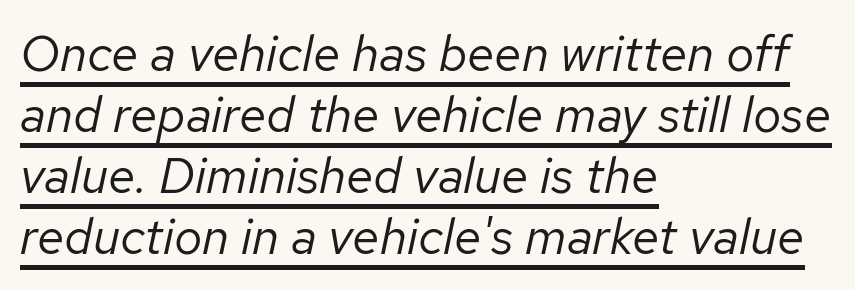
{"italic": "yes", "lean": "right", "slant_degrees": 12, "bold": "no", "weight": "regular", "width": "normal", "stroke_contrast": "low", "x_height": "medium", "monospaced": "no", "underline": "yes", "align": "left", "line_spacing_ratio": 1.22, "letter_spacing": "normal", "letter_spacing_em": 0.0, "glyph_px": 50}
